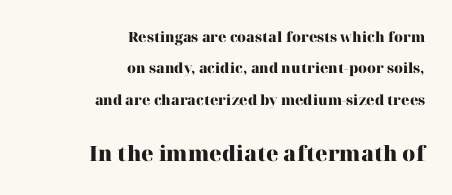
Q: Is the text bold? A: Yes.
Q: Is the text italic (slanted)? A: No, it is upright.
Q: Is the text underlined? A: No.
Q: How is the paragraph aligned? A: Right-aligned.
Q: Is the spacing between letters normal or unusually wide? A: Normal.
Q: Is the spacing between lines tight, normal or loose? A: Loose.
Q: Which block of text is set in a larger size, the first (top) or the second (bottom)? A: The second (bottom) one.
